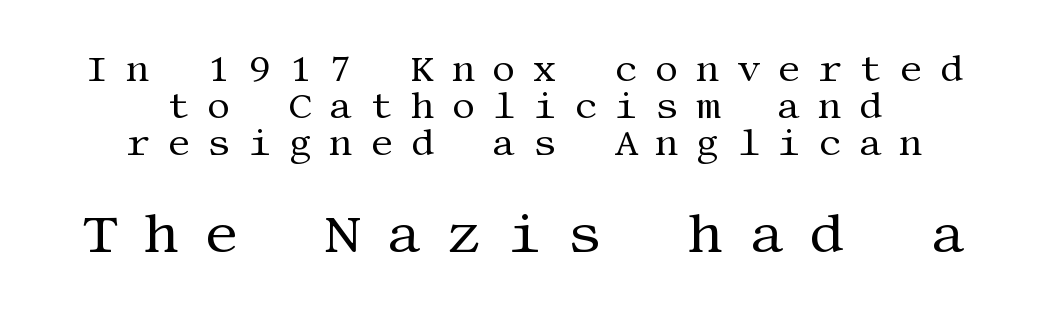
Q: Is the text bold? A: No.
Q: Is the text italic (slanted)? A: No, it is upright.
Q: Is the typeface a serif or a sans-serif typeface? A: Serif.
Q: Is the text underlined? A: No.
Q: How is the paragraph aligned? A: Centered.
Q: Is the spacing between letters normal or unusually wide? A: Unusually wide.
Q: Is the spacing between lines tight, normal or loose? A: Tight.
Q: Which block of text is set in a larger size, the first (top) or the second (bottom)? A: The second (bottom) one.
Q: Width (condensed, normal, or wide)? A: Normal.
Q: Stroke contrast? A: Medium.
Q: x-height? A: Large.
